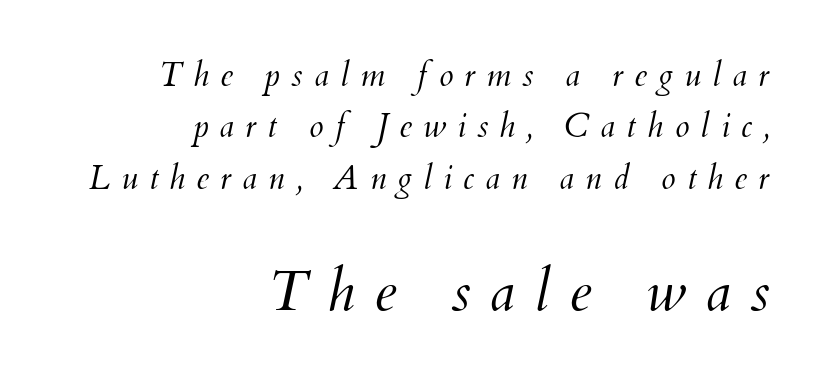
Q: Is the text bold? A: No.
Q: Is the text italic (slanted)? A: Yes, it leans right by about 12 degrees.
Q: Is the text underlined? A: No.
Q: How is the paragraph aligned? A: Right-aligned.
Q: Is the spacing between letters normal or unusually wide? A: Unusually wide.
Q: Is the spacing between lines tight, normal or loose? A: Normal.
Q: Which block of text is set in a larger size, the first (top) or the second (bottom)? A: The second (bottom) one.
Q: Width (condensed, normal, or wide)? A: Normal.
Q: Stroke contrast? A: Medium.
Q: x-height? A: Small.
Q: Monospaced? A: No.
